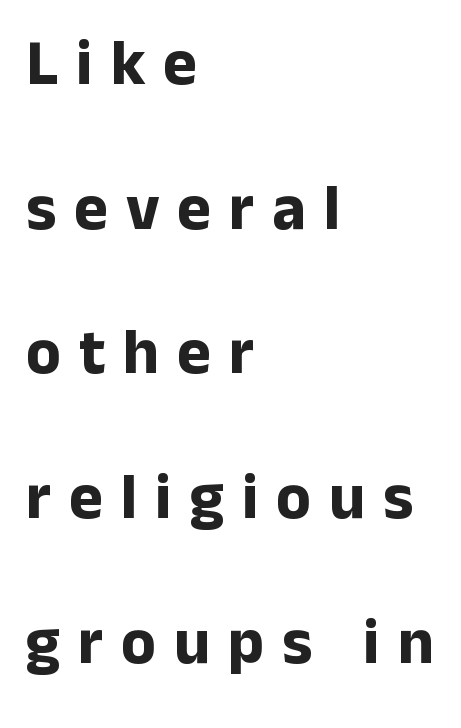
{"serif": "no", "italic": "no", "bold": "yes", "weight": "bold", "width": "normal", "stroke_contrast": "low", "x_height": "medium", "monospaced": "no", "underline": "no", "align": "left", "line_spacing": "loose", "line_spacing_ratio": 2.26, "letter_spacing": "wide", "letter_spacing_em": 0.28, "glyph_px": 64}
